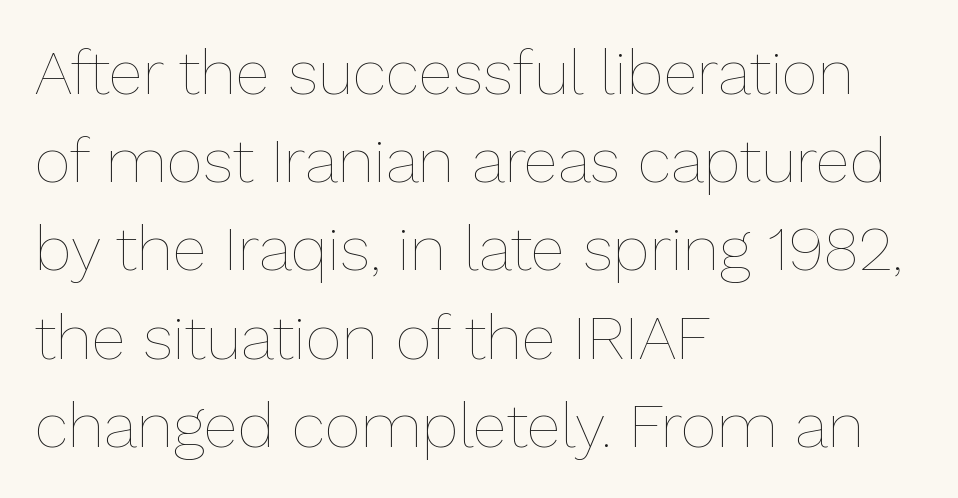
Q: Is the text bold? A: No.
Q: Is the text italic (slanted)? A: No, it is upright.
Q: Is the text underlined? A: No.
Q: How is the paragraph aligned? A: Left-aligned.
Q: Is the spacing between letters normal or unusually wide? A: Normal.
Q: Is the spacing between lines tight, normal or loose? A: Normal.
Q: Width (condensed, normal, or wide)? A: Normal.
Q: Stroke contrast? A: Low.
Q: x-height? A: Medium.
Q: Monospaced? A: No.
